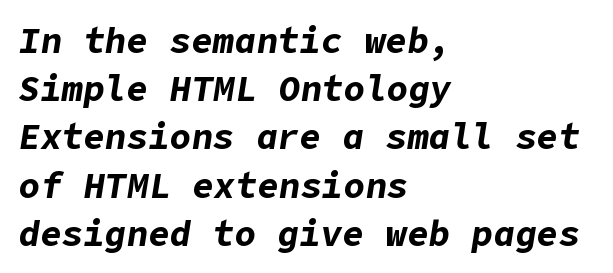
The image shows 36 px bold type, italic (leaning right); set left-aligned, normal line spacing (1.34x), normal letter spacing, not underlined; low stroke contrast and a medium x-height.
